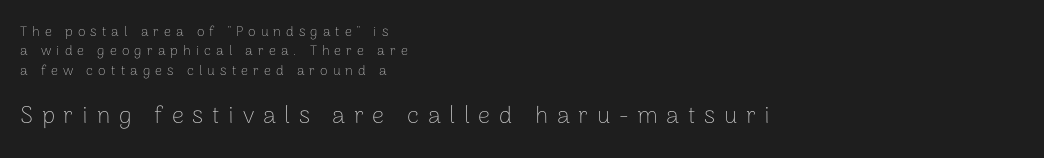
Short and long lines alike share a common starting point at left. The font is comparable to plain body text, perhaps lighter. The space between consecutive lines is moderate. The passage shown is not underscored anywhere. Every stem runs plumb, perpendicular to the baseline. Which chunk is bigger? The second one — the bottom block dwarfs the top.
